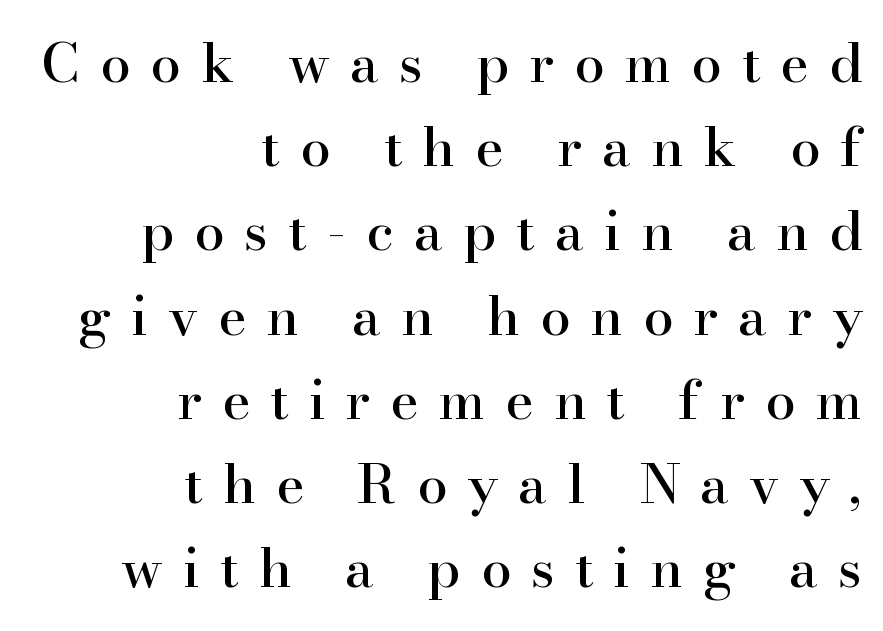
{"serif": "yes", "italic": "no", "width": "normal", "stroke_contrast": "high", "x_height": "small", "monospaced": "no", "underline": "no", "align": "right", "line_spacing": "normal", "line_spacing_ratio": 1.56, "letter_spacing": "wide", "letter_spacing_em": 0.37, "glyph_px": 54}
